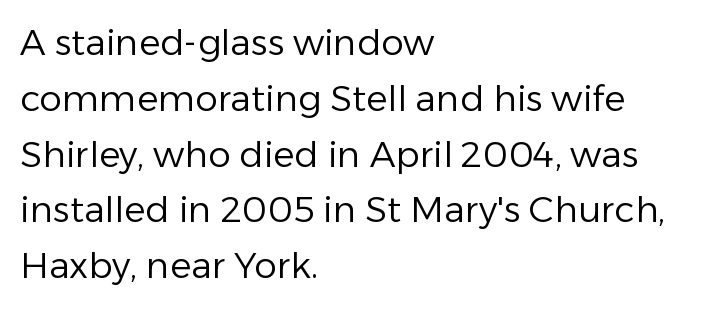
The image shows 36 px regular-weight sans-serif type, upright; set left-aligned, normal line spacing (1.55x), normal letter spacing, not underlined; low stroke contrast and a medium x-height.
